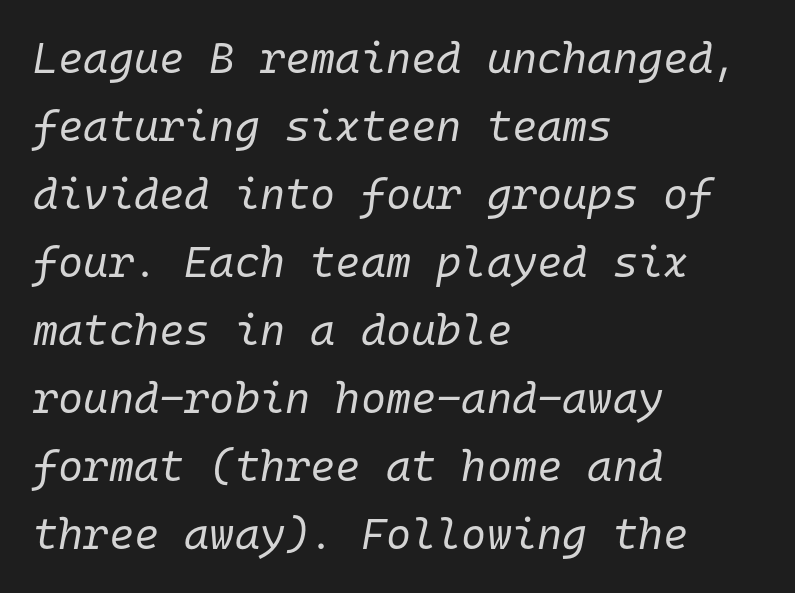
The rows are spaced the way most documents space them. Is the block centered? No — it sits flush against the left margin. Nothing heavy about these letters — not bold at all. A clean baseline with only descenders dipping below it. The letters are slanted; this is an italic face. Fixed-width glyphs throughout — classic coding-font behaviour.
